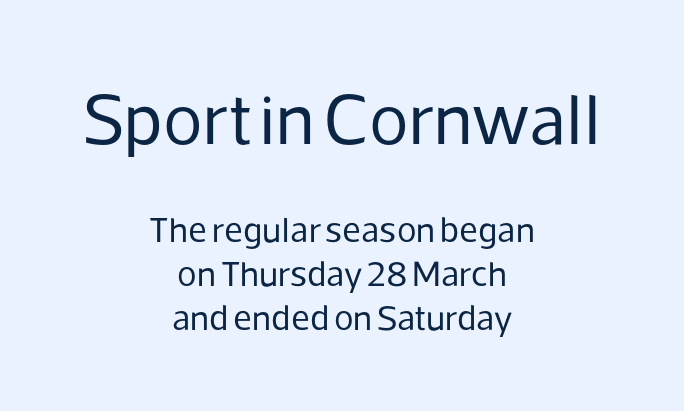
Is this a heavy cut? Hardly; it is regular or lighter. The horizontal fit of the characters is conventional and even. The typesetter chose a symmetrical, centered arrangement here. Character widths vary here, with narrow letters taking less room than wide ones. Does the lettering tilt? It doesn't — this is upright.
